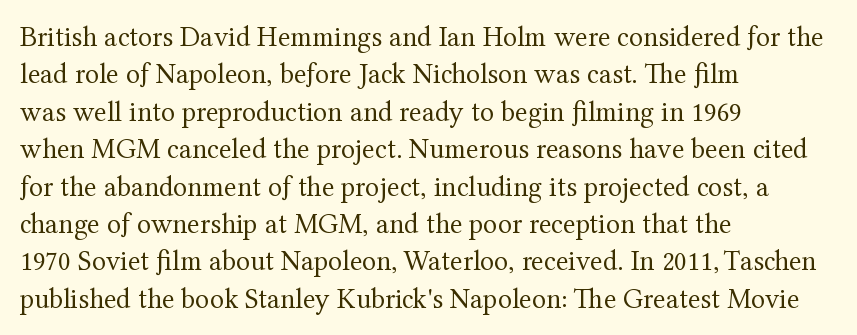
The image shows 29 px regular-weight serif type, upright; set left-aligned, normal line spacing (1.29x), normal letter spacing, not underlined; medium stroke contrast and a medium x-height.
